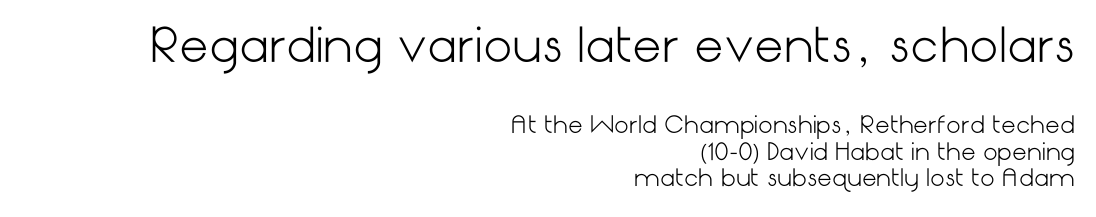
Q: Is the text bold? A: No.
Q: Is the text italic (slanted)? A: No, it is upright.
Q: Is the typeface a serif or a sans-serif typeface? A: Sans-serif.
Q: Is the text underlined? A: No.
Q: How is the paragraph aligned? A: Right-aligned.
Q: Is the spacing between letters normal or unusually wide? A: Normal.
Q: Which block of text is set in a larger size, the first (top) or the second (bottom)? A: The first (top) one.
Q: Width (condensed, normal, or wide)? A: Normal.
Q: Stroke contrast? A: Low.
Q: x-height? A: Medium.
